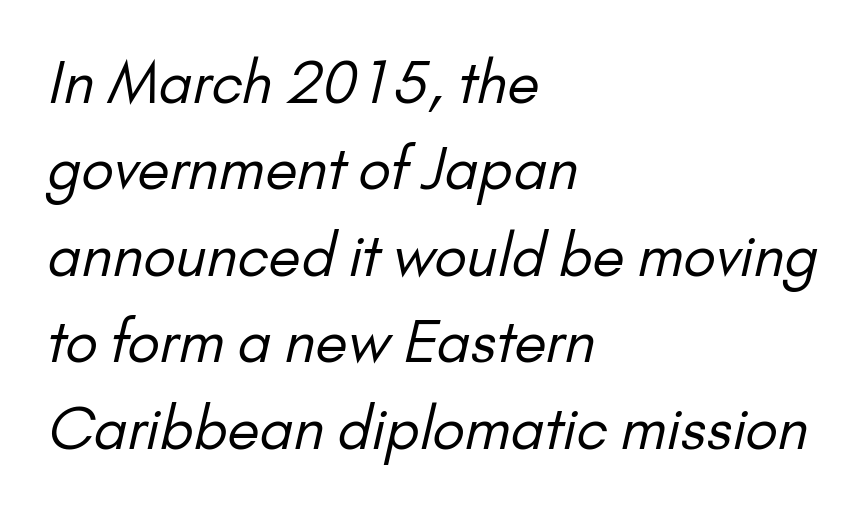
Q: Is the text bold? A: No.
Q: Is the typeface a serif or a sans-serif typeface? A: Sans-serif.
Q: Is the text underlined? A: No.
Q: How is the paragraph aligned? A: Left-aligned.
Q: Is the spacing between letters normal or unusually wide? A: Normal.
Q: Is the spacing between lines tight, normal or loose? A: Normal.
Q: Width (condensed, normal, or wide)? A: Normal.
Q: Stroke contrast? A: Low.
Q: x-height? A: Small.
Q: Monospaced? A: No.
